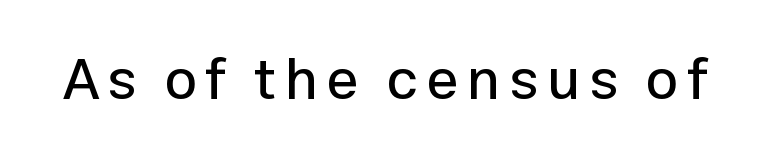
A roman cut, with each character standing at attention. The passage shown is typed in a proportional face where columns would drift. Each letter's strokes conclude bluntly, with no projecting serifs. The space beneath each line is pristine and unruled.
